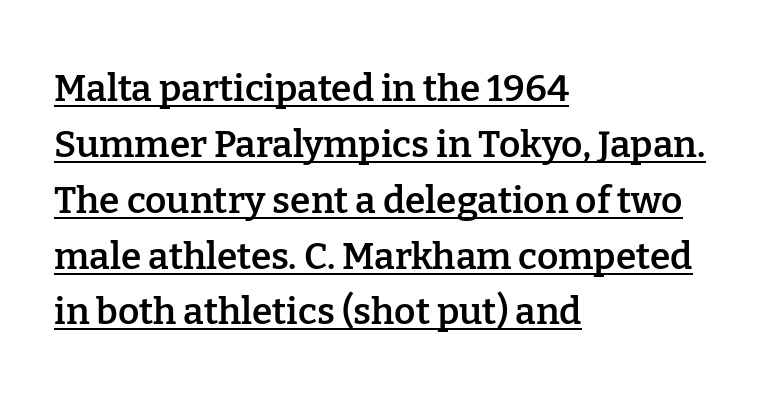
Teacher's note: observe the even left margin — that is flush-left alignment. Moderately thickened strokes mark this as semibold type. Quick note: not italic, upright. Note the varied advance widths — an 'i' is clearly narrower than an 'm'. The text was rendered using a seriffed face with decorative stroke endings.
